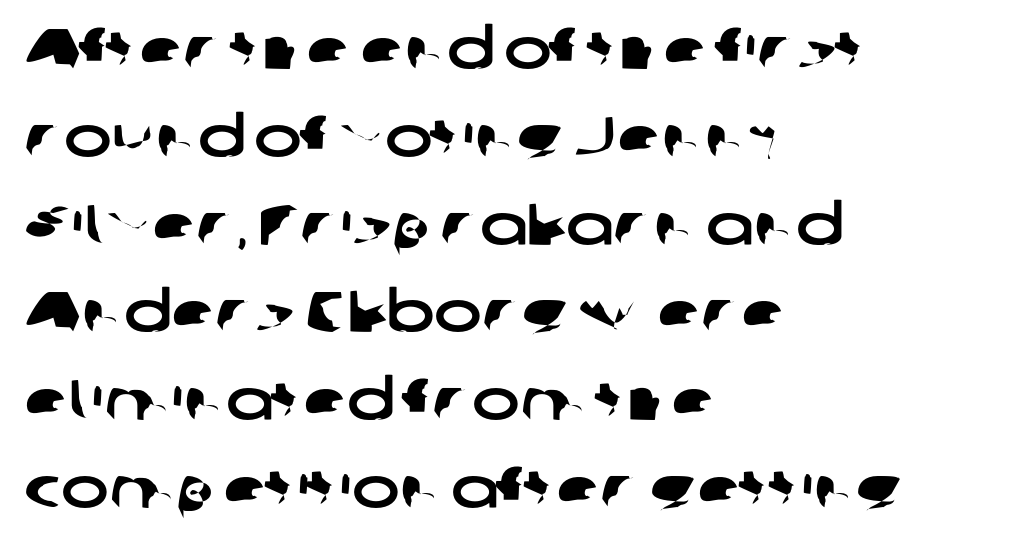
The image shows 57 px wide sans-serif type; set left-aligned, normal line spacing (1.54x), normal letter spacing, not underlined; low stroke contrast and a medium x-height.
